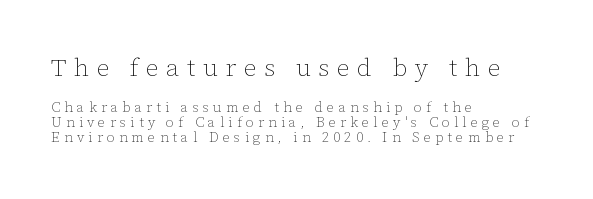
In CSS terms this would be text-align: left. This is the regular roman posture of the typeface. Each word looks stretched out because of the extra space between its letters. Compared with a typical body face, this is equally light or lighter still. Anything drawn beneath the words? Only blank space. Top chunk: large. Bottom chunk: small.
